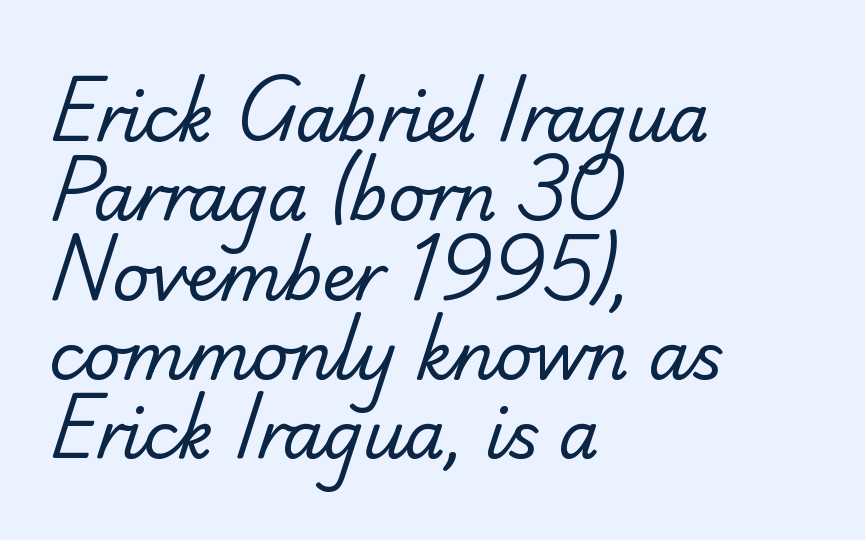
Q: Is the text bold? A: No.
Q: Is the typeface a serif or a sans-serif typeface? A: Sans-serif.
Q: Is the text underlined? A: No.
Q: How is the paragraph aligned? A: Left-aligned.
Q: Is the spacing between letters normal or unusually wide? A: Normal.
Q: Width (condensed, normal, or wide)? A: Normal.
Q: Stroke contrast? A: Low.
Q: x-height? A: Small.
Q: Monospaced? A: No.
